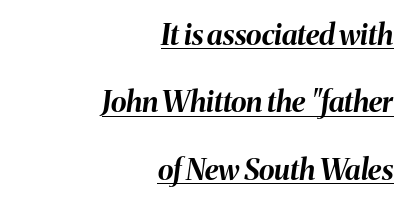
{"italic": "yes", "lean": "right", "slant_degrees": 8, "bold": "yes", "weight": "bold", "width": "normal", "stroke_contrast": "medium", "x_height": "medium", "monospaced": "no", "underline": "yes", "align": "right", "line_spacing": "loose", "line_spacing_ratio": 2.32, "letter_spacing": "normal", "letter_spacing_em": 0.0, "glyph_px": 29}
